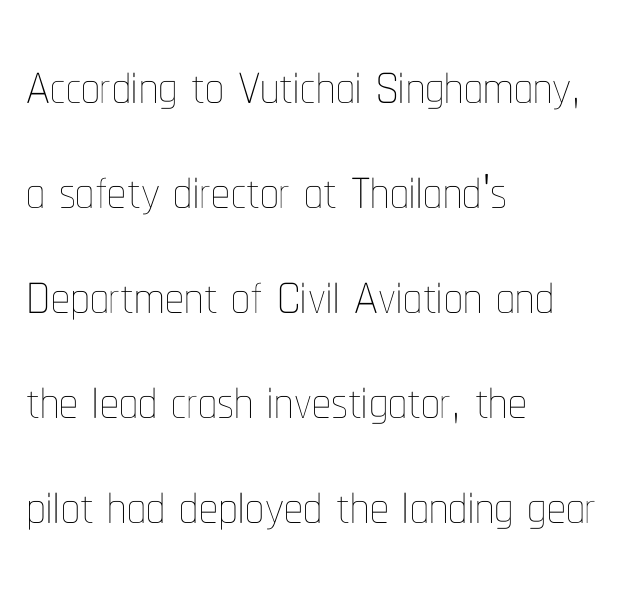
Q: Is the text bold? A: No.
Q: Is the text italic (slanted)? A: No, it is upright.
Q: Is the text underlined? A: No.
Q: How is the paragraph aligned? A: Left-aligned.
Q: Is the spacing between letters normal or unusually wide? A: Normal.
Q: Is the spacing between lines tight, normal or loose? A: Normal.
Q: Width (condensed, normal, or wide)? A: Condensed.
Q: Stroke contrast? A: Low.
Q: x-height? A: Medium.
Q: Monospaced? A: No.
